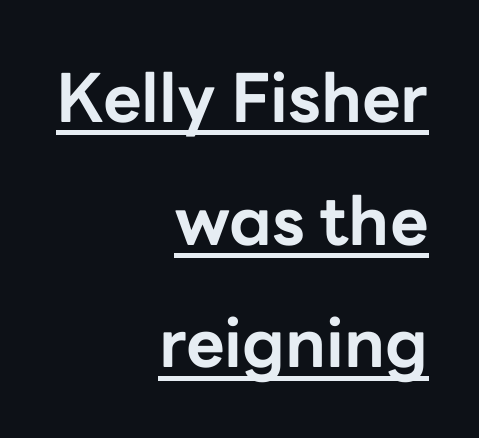
The image shows 67 px bold sans-serif type, upright; set right-aligned, line spacing 1.83x, normal letter spacing, underlined; low stroke contrast and a medium x-height.
